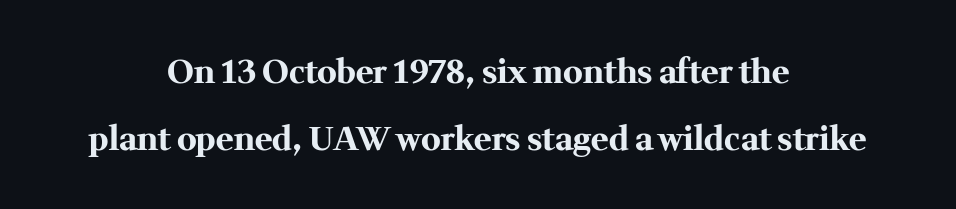
The image shows 33 px bold serif type, upright; set centered, loose line spacing (2.04x), normal letter spacing, not underlined; medium stroke contrast and a medium x-height.
